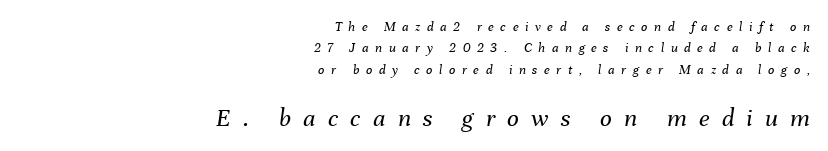
Q: Is the text bold? A: No.
Q: Is the text italic (slanted)? A: Yes, it leans right by about 8 degrees.
Q: Is the text underlined? A: No.
Q: How is the paragraph aligned? A: Right-aligned.
Q: Is the spacing between letters normal or unusually wide? A: Unusually wide.
Q: Is the spacing between lines tight, normal or loose? A: Normal.
Q: Which block of text is set in a larger size, the first (top) or the second (bottom)? A: The second (bottom) one.
